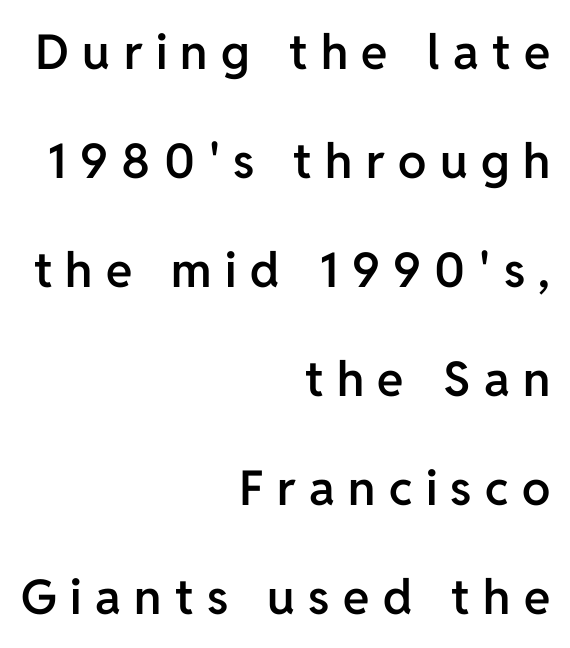
{"serif": "no", "italic": "no", "bold": "semi", "weight": "semibold", "width": "normal", "stroke_contrast": "low", "x_height": "medium", "monospaced": "no", "underline": "no", "align": "right", "line_spacing": "loose", "line_spacing_ratio": 2.27, "letter_spacing": "wide", "letter_spacing_em": 0.28, "glyph_px": 48}
